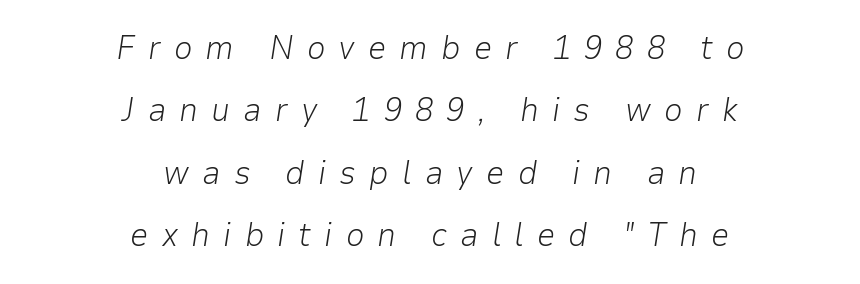
The image shows 33 px light type, italic (leaning right); set centered, line spacing 1.89x, unusually wide letter spacing (+0.4 em), not underlined; low stroke contrast and a medium x-height.
